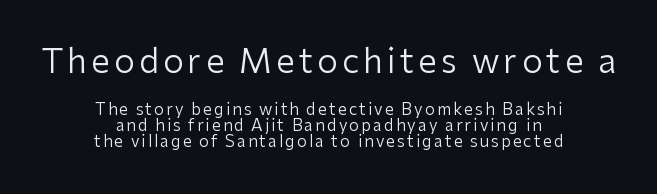
The vertical gap from one line to the next is small. Compare the two chunks: the upper has the greater cap height. Descenders hang freely into open space. Classification — sans serif. If you drew a line through each stem, it would be perfectly vertical. Is this a fixed-width face? No — the glyphs have proportional, varying widths.
